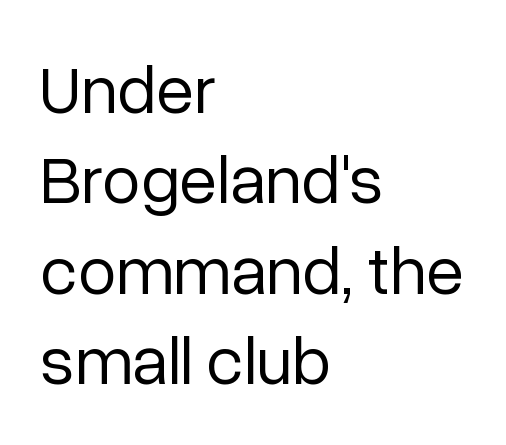
The image shows 69 px regular-weight sans-serif type, upright; set left-aligned, normal line spacing (1.31x), normal letter spacing, not underlined; low stroke contrast and a medium x-height.
